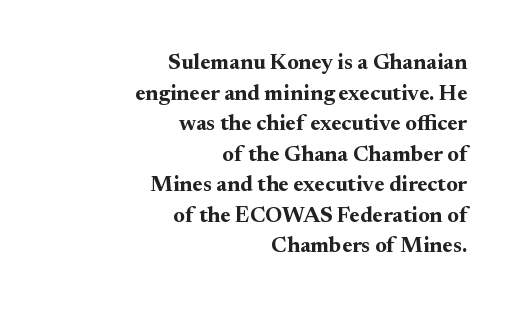
Q: Is the text bold? A: Yes.
Q: Is the text italic (slanted)? A: No, it is upright.
Q: Is the text underlined? A: No.
Q: How is the paragraph aligned? A: Right-aligned.
Q: Is the spacing between letters normal or unusually wide? A: Normal.
Q: Is the spacing between lines tight, normal or loose? A: Normal.
